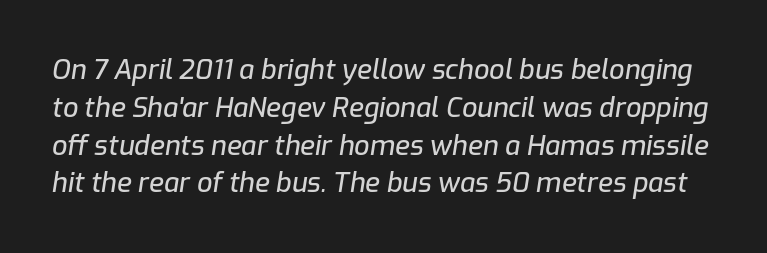
Q: Is the text italic (slanted)? A: Yes, it leans right by about 9 degrees.
Q: Is the text underlined? A: No.
Q: Is the spacing between letters normal or unusually wide? A: Normal.
Q: Is the spacing between lines tight, normal or loose? A: Normal.
